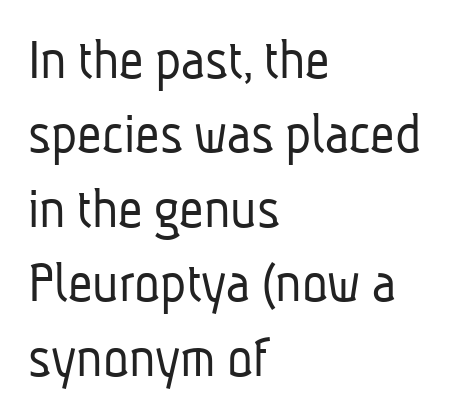
The image shows 60 px light, condensed sans-serif type; set left-aligned, line spacing 1.24x, normal letter spacing, not underlined; low stroke contrast and a medium x-height.
